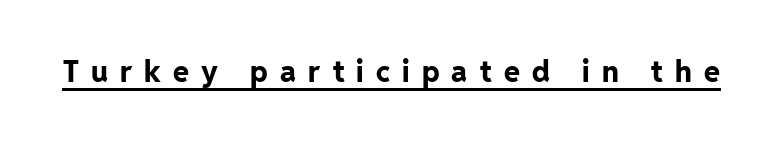
Q: Is the text bold? A: Yes.
Q: Is the text italic (slanted)? A: No, it is upright.
Q: Is the typeface a serif or a sans-serif typeface? A: Sans-serif.
Q: Is the text underlined? A: Yes.
Q: Is the spacing between letters normal or unusually wide? A: Unusually wide.
Q: Width (condensed, normal, or wide)? A: Normal.
Q: Stroke contrast? A: Low.
Q: x-height? A: Medium.
Q: Monospaced? A: No.
